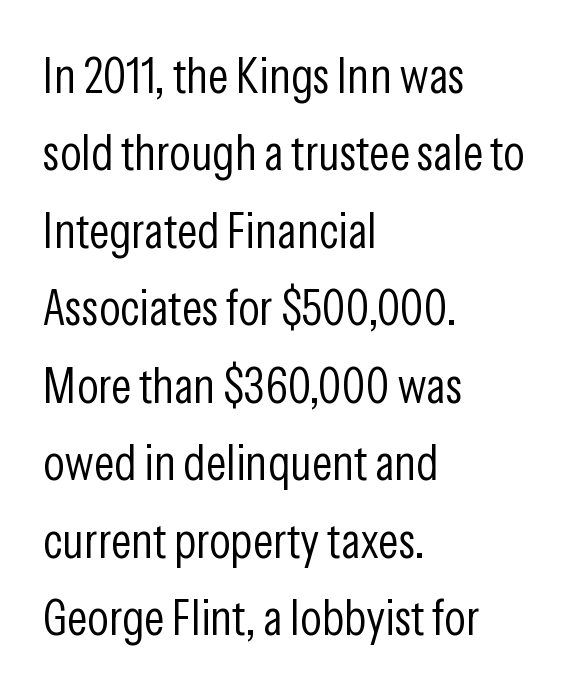
The image shows 50 px light, condensed sans-serif type, upright; set left-aligned, normal line spacing (1.55x), normal letter spacing, not underlined; low stroke contrast and a medium x-height.
